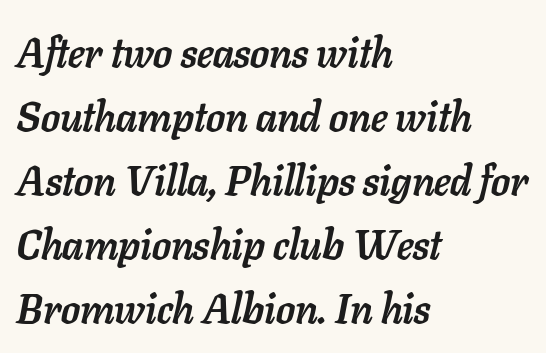
Q: Is the text bold? A: Yes.
Q: Is the text italic (slanted)? A: Yes, it leans right by about 11 degrees.
Q: Is the text underlined? A: No.
Q: How is the paragraph aligned? A: Left-aligned.
Q: Is the spacing between letters normal or unusually wide? A: Normal.
Q: Is the spacing between lines tight, normal or loose? A: Normal.
Q: Width (condensed, normal, or wide)? A: Normal.
Q: Stroke contrast? A: Low.
Q: x-height? A: Medium.
Q: Monospaced? A: No.
